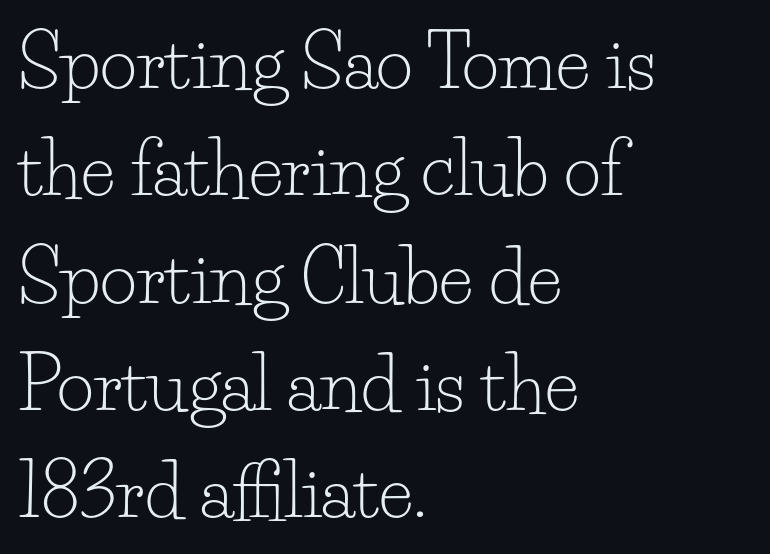
Q: Is the text bold? A: No.
Q: Is the text italic (slanted)? A: No, it is upright.
Q: Is the typeface a serif or a sans-serif typeface? A: Serif.
Q: Is the text underlined? A: No.
Q: How is the paragraph aligned? A: Left-aligned.
Q: Is the spacing between letters normal or unusually wide? A: Normal.
Q: Is the spacing between lines tight, normal or loose? A: Normal.
Q: Width (condensed, normal, or wide)? A: Normal.
Q: Stroke contrast? A: Low.
Q: x-height? A: Small.
Q: Monospaced? A: No.
